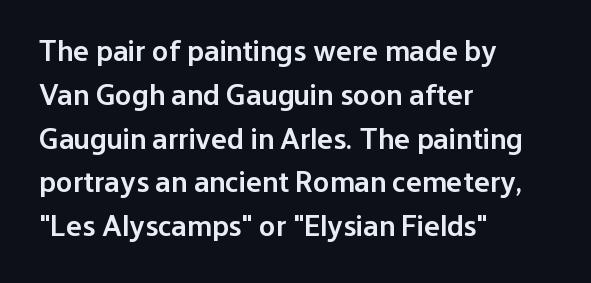
{"serif": "no", "italic": "no", "bold": "semi", "weight": "semibold", "width": "normal", "stroke_contrast": "low", "x_height": "medium", "monospaced": "no", "underline": "no", "align": "left", "line_spacing": "normal", "line_spacing_ratio": 1.46, "letter_spacing": "normal", "letter_spacing_em": 0.0, "glyph_px": 30}
